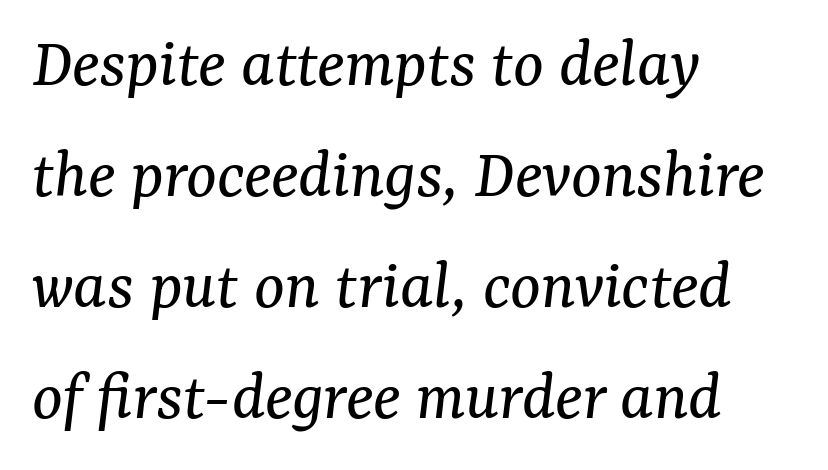
Q: Is the text bold? A: No.
Q: Is the text italic (slanted)? A: Yes, it leans right by about 7 degrees.
Q: Is the typeface a serif or a sans-serif typeface? A: Serif.
Q: Is the text underlined? A: No.
Q: How is the paragraph aligned? A: Left-aligned.
Q: Is the spacing between letters normal or unusually wide? A: Normal.
Q: Is the spacing between lines tight, normal or loose? A: Normal.
Q: Width (condensed, normal, or wide)? A: Normal.
Q: Stroke contrast? A: Medium.
Q: x-height? A: Medium.
Q: Monospaced? A: No.
